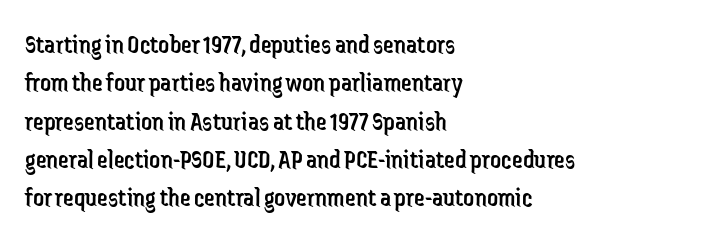
Q: Is the text bold? A: No.
Q: Is the text italic (slanted)? A: No, it is upright.
Q: Is the text underlined? A: No.
Q: How is the paragraph aligned? A: Left-aligned.
Q: Is the spacing between letters normal or unusually wide? A: Normal.
Q: Is the spacing between lines tight, normal or loose? A: Normal.
